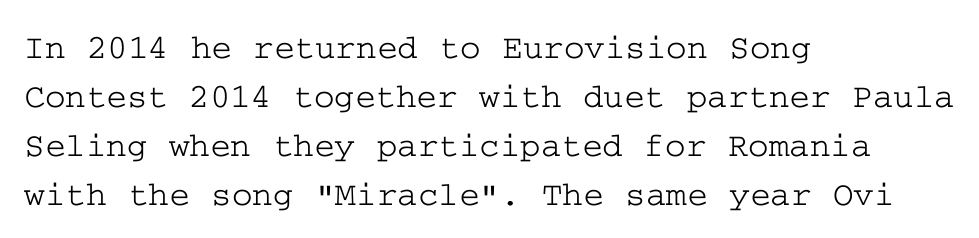
{"serif": "yes", "italic": "no", "width": "wide", "stroke_contrast": "low", "x_height": "medium", "underline": "no", "align": "left", "line_spacing": "normal", "line_spacing_ratio": 1.4, "letter_spacing": "normal", "letter_spacing_em": 0.0, "glyph_px": 35}
